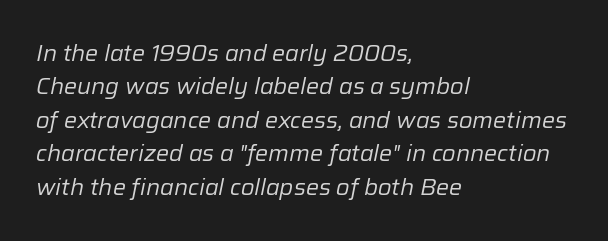
{"italic": "yes", "lean": "right", "slant_degrees": 12, "bold": "no", "underline": "no", "align": "left", "line_spacing": "normal", "line_spacing_ratio": 1.52, "letter_spacing": "normal", "letter_spacing_em": 0.0, "glyph_px": 22}
